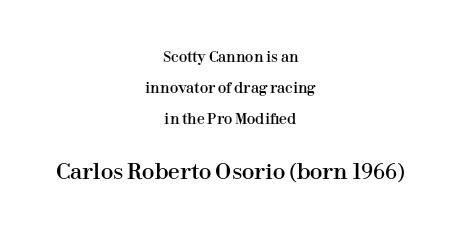
Is the letter spacing exaggerated? No — it looks like the ordinary default. Horizontally, the lines are justified to the midpoint only. The block of text is sparse from top to bottom, with ample space between rows. This is the regular roman posture of the typeface. Reading top to bottom, the characters get bigger at the block break.
